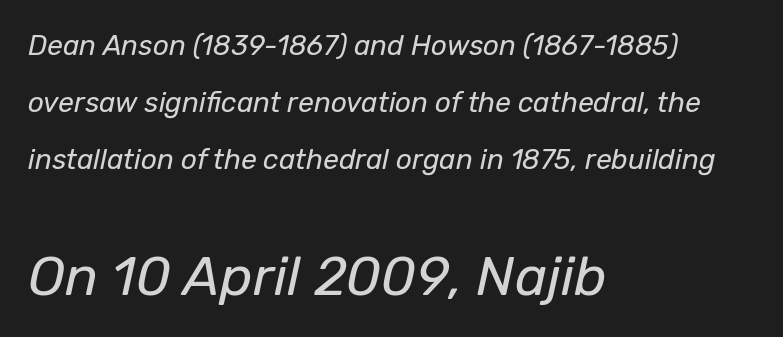
The image shows 55 px regular-weight type, italic (leaning right); set left-aligned, loose line spacing (2.03x), normal letter spacing, not underlined; the second (bottom) block is 1.96x larger; low stroke contrast and a medium x-height.
